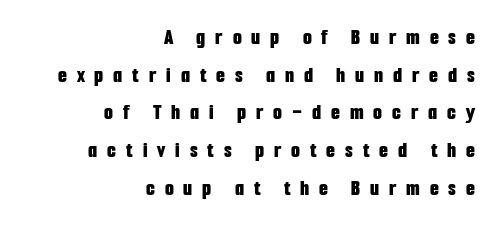
The image shows 23 px bold type, upright; set right-aligned, normal line spacing (1.64x), unusually wide letter spacing (+0.43 em), not underlined.
